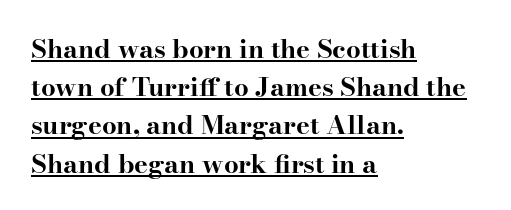
The image shows 26 px bold type, upright; set left-aligned, normal line spacing (1.47x), normal letter spacing, underlined.
